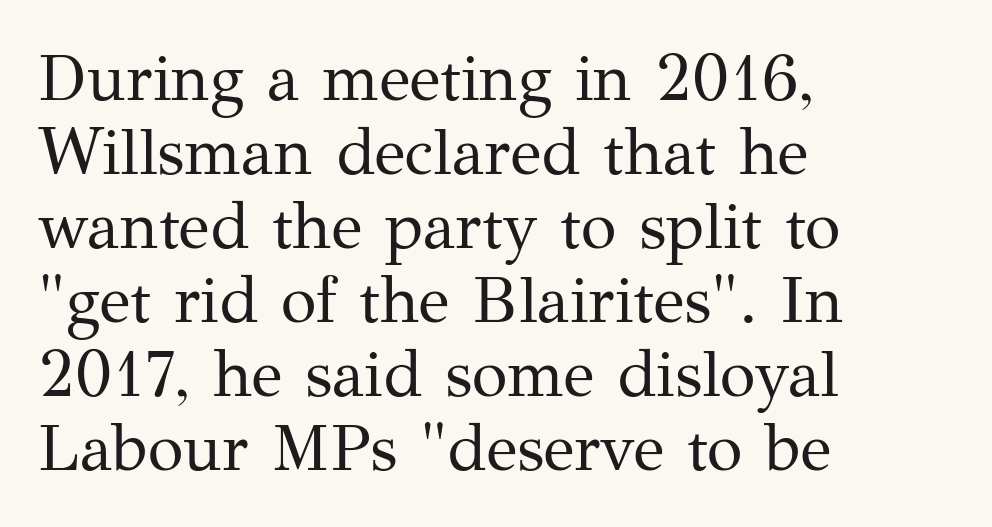
The image shows 65 px regular-weight serif type, upright; set left-aligned, tight line spacing (1.14x), normal letter spacing, not underlined; medium stroke contrast and a medium x-height.
